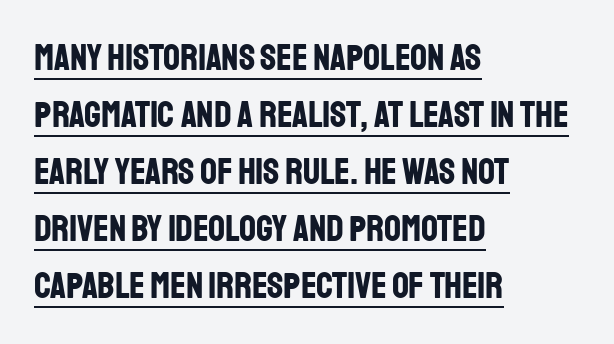
{"serif": "no", "italic": "no", "bold": "yes", "weight": "bold", "width": "condensed", "stroke_contrast": "low", "x_height": "large", "monospaced": "no", "underline": "yes", "align": "left", "line_spacing": "normal", "line_spacing_ratio": 1.54, "letter_spacing": "normal", "letter_spacing_em": 0.0, "glyph_px": 37}
